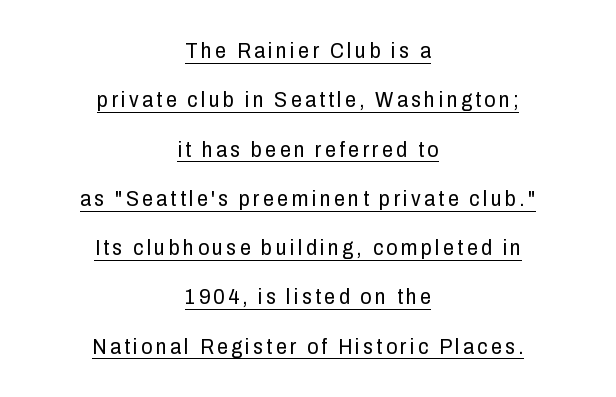
Is this a heavy cut? Hardly; it is regular or lighter. If you folded the block vertically in half, each line would mirror itself in length. Widely set lines give the paragraph a tall, airy silhouette. The lettering holds an erect, upright posture throughout. Every word sits above its own underline.
